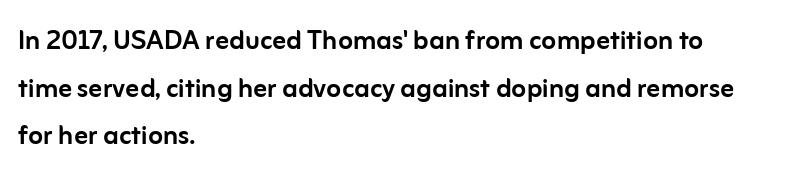
How would I describe the line gaps? Plain and ordinary. Think of a printed novel: that variable character pitch is what you see here. Does the type have serifs? No, each stem ends abruptly. Nobody drew a line under any word here.
